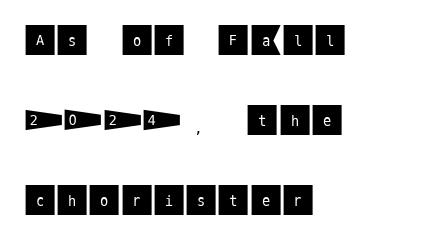
The image shows 33 px sans-serif type, upright; set left-aligned, loose line spacing (2.43x), normal letter spacing, not underlined; medium stroke contrast and a large x-height.
